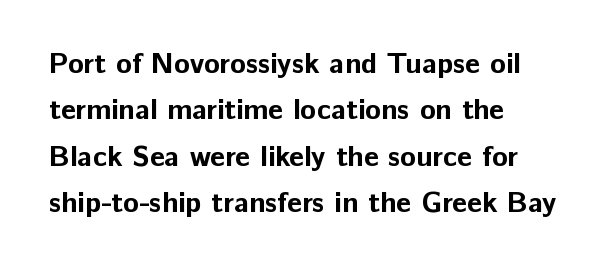
{"serif": "no", "italic": "no", "bold": "yes", "weight": "bold", "width": "normal", "stroke_contrast": "low", "x_height": "medium", "monospaced": "no", "underline": "no", "align": "left", "line_spacing": "normal", "line_spacing_ratio": 1.6, "letter_spacing": "normal", "letter_spacing_em": 0.0, "glyph_px": 29}
